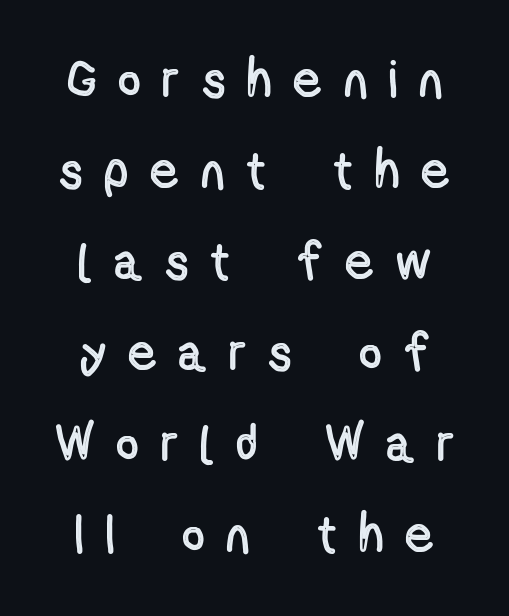
{"italic": "no", "width": "condensed", "x_height": "medium", "monospaced": "no", "underline": "no", "line_spacing_ratio": 1.75, "letter_spacing": "wide", "letter_spacing_em": 0.46, "glyph_px": 52}
